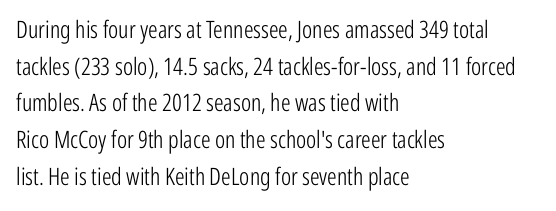
{"italic": "no", "bold": "no", "underline": "no", "align": "left", "line_spacing": "normal", "line_spacing_ratio": 1.53, "letter_spacing": "normal", "letter_spacing_em": 0.0, "glyph_px": 24}
